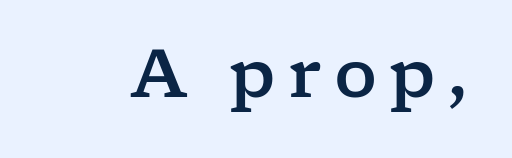
Note the varied advance widths — an 'i' is clearly narrower than an 'm'. If you drew a line through each stem, it would be perfectly vertical. The typeface chosen for these lines features serifs. The gap between lines stays unmarked.
